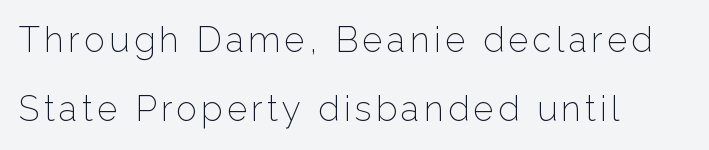
{"serif": "no", "italic": "no", "bold": "no", "weight": "light", "width": "normal", "stroke_contrast": "low", "x_height": "medium", "monospaced": "no", "underline": "no", "align": "left", "line_spacing": "loose", "line_spacing_ratio": 1.98, "glyph_px": 35}
